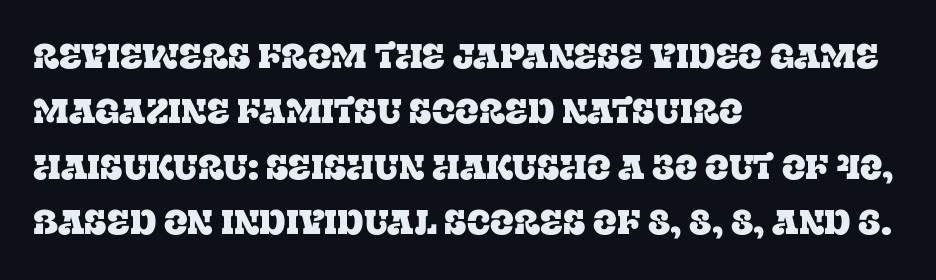
Q: Is the text italic (slanted)? A: No, it is upright.
Q: Is the typeface a serif or a sans-serif typeface? A: Serif.
Q: Is the text underlined? A: No.
Q: How is the paragraph aligned? A: Left-aligned.
Q: Is the spacing between letters normal or unusually wide? A: Normal.
Q: Is the spacing between lines tight, normal or loose? A: Normal.
Q: Width (condensed, normal, or wide)? A: Normal.
Q: Stroke contrast? A: Low.
Q: x-height? A: Large.
Q: Monospaced? A: No.
